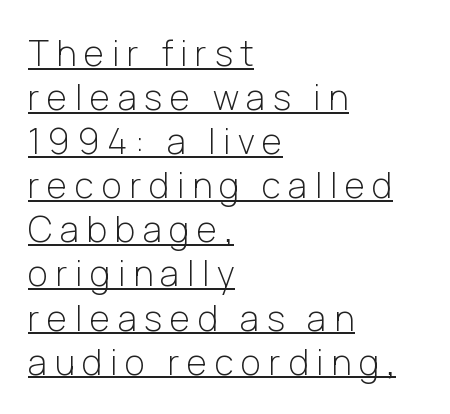
Q: Is the text bold? A: No.
Q: Is the text italic (slanted)? A: No, it is upright.
Q: Is the typeface a serif or a sans-serif typeface? A: Sans-serif.
Q: Is the text underlined? A: Yes.
Q: How is the paragraph aligned? A: Left-aligned.
Q: Is the spacing between letters normal or unusually wide? A: Unusually wide.
Q: Is the spacing between lines tight, normal or loose? A: Normal.
Q: Width (condensed, normal, or wide)? A: Normal.
Q: Stroke contrast? A: Low.
Q: x-height? A: Medium.
Q: Monospaced? A: No.
